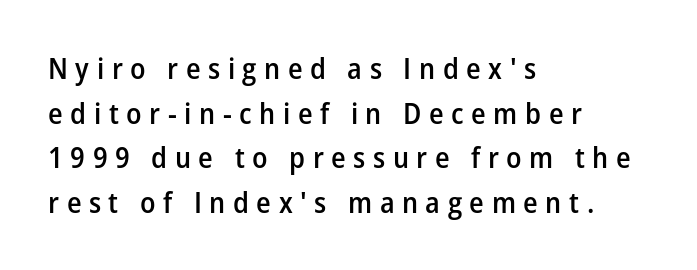
The image shows 29 px semibold sans-serif type, upright; set left-aligned, normal line spacing (1.54x), unusually wide letter spacing (+0.26 em), not underlined; low stroke contrast and a medium x-height.
